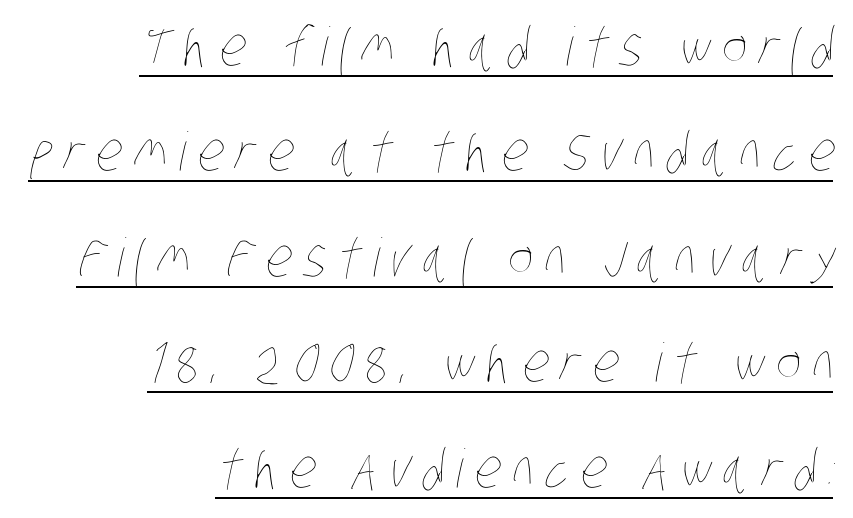
Q: Is the text bold? A: No.
Q: Is the text underlined? A: Yes.
Q: How is the paragraph aligned? A: Right-aligned.
Q: Is the spacing between letters normal or unusually wide? A: Unusually wide.
Q: Is the spacing between lines tight, normal or loose? A: Loose.
Q: Width (condensed, normal, or wide)? A: Condensed.
Q: Stroke contrast? A: Low.
Q: x-height? A: Large.
Q: Monospaced? A: No.
